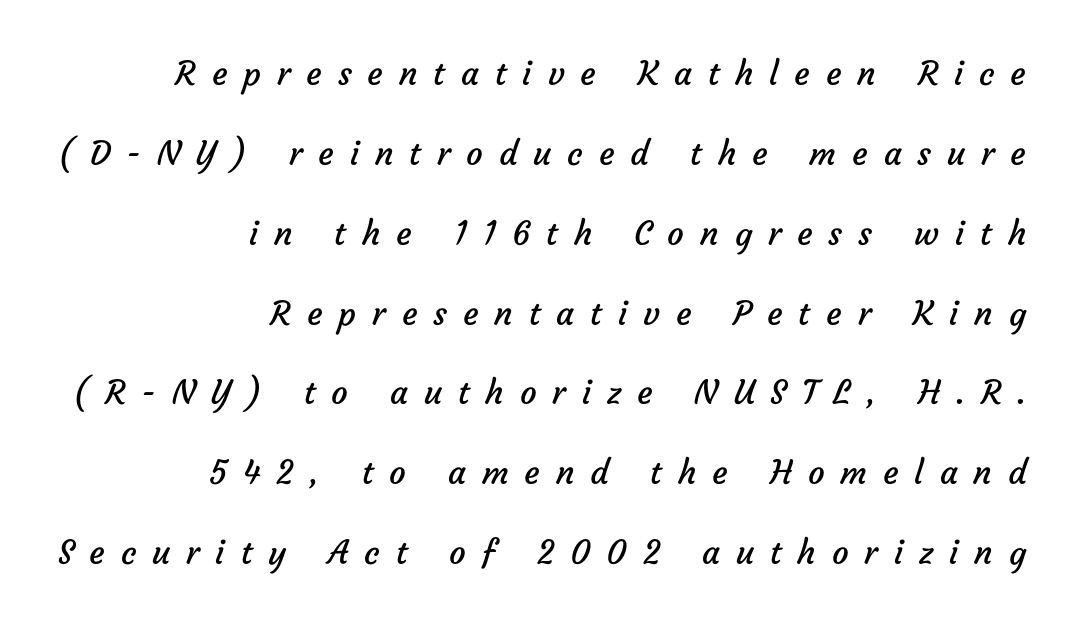
{"serif": "no", "bold": "no", "weight": "regular", "width": "normal", "stroke_contrast": "low", "x_height": "medium", "monospaced": "no", "underline": "no", "align": "right", "line_spacing": "loose", "line_spacing_ratio": 2.42, "letter_spacing": "wide", "letter_spacing_em": 0.48, "glyph_px": 33}
